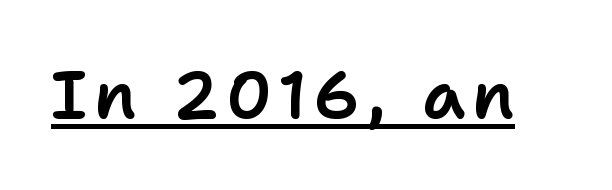
{"serif": "no", "italic": "no", "width": "normal", "stroke_contrast": "low", "x_height": "medium", "monospaced": "no", "underline": "yes", "glyph_px": 65}
